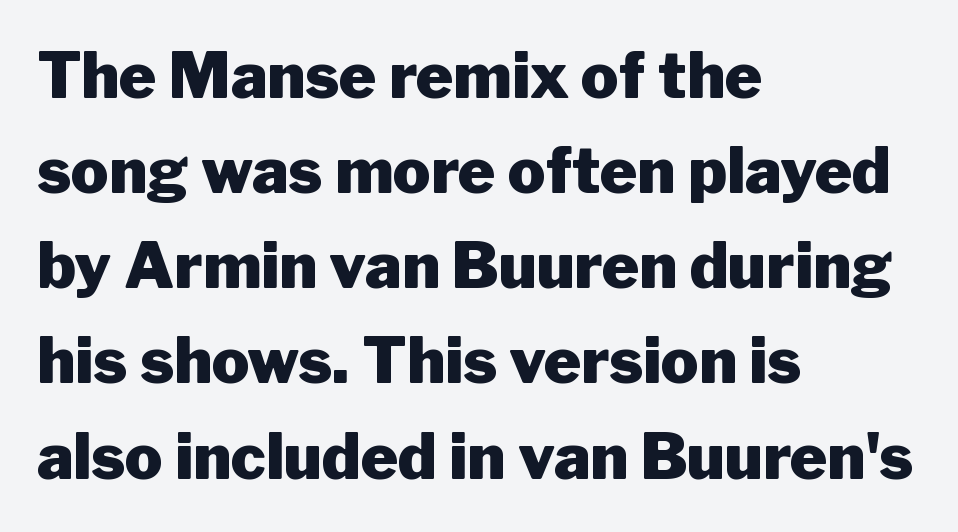
Q: Is the text bold? A: Yes.
Q: Is the text italic (slanted)? A: No, it is upright.
Q: Is the typeface a serif or a sans-serif typeface? A: Sans-serif.
Q: Is the text underlined? A: No.
Q: How is the paragraph aligned? A: Left-aligned.
Q: Is the spacing between letters normal or unusually wide? A: Normal.
Q: Is the spacing between lines tight, normal or loose? A: Normal.
Q: Width (condensed, normal, or wide)? A: Normal.
Q: Stroke contrast? A: Low.
Q: x-height? A: Medium.
Q: Monospaced? A: No.
